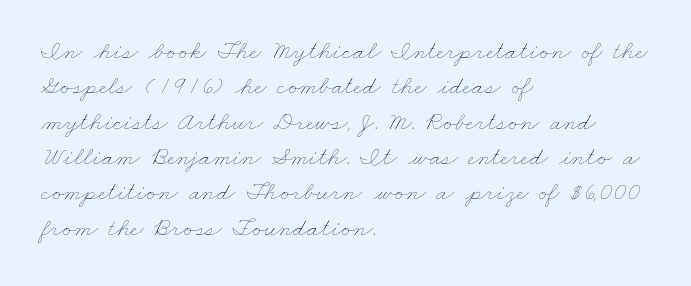
{"bold": "no", "underline": "no", "align": "left", "line_spacing": "normal", "line_spacing_ratio": 1.36, "letter_spacing": "normal", "letter_spacing_em": 0.0, "glyph_px": 26}
